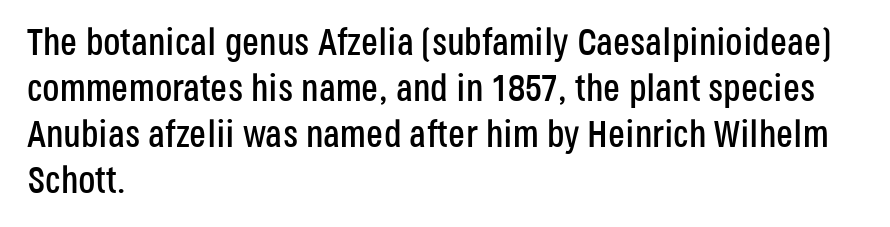
Quick note: underline off. Serif or sans? Sans — the stroke terminals are bare. Visually the block forms a straight wall on the left and a jagged coastline on the right. The letters stand straight up with perfectly vertical stems. A typesetter would call this proportional, since set widths differ per character.
